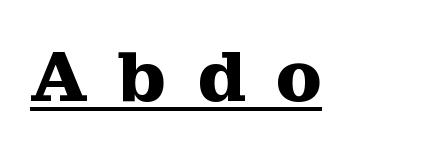
Upright lettering throughout. The sample's only ornament is a line tracing under the words. Think of a printed novel: that variable character pitch is what you see here. Inter-character spacing is expanded well beyond the font's built-in metrics.
